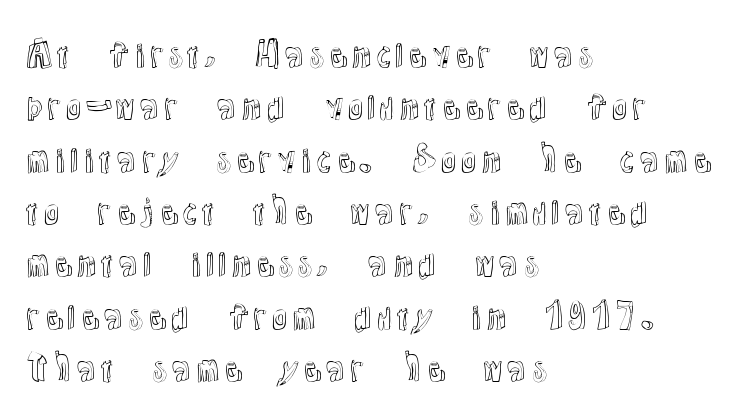
The gap between lines stays unmarked. Do the characters align in a grid? No, the font is proportional. Regular leading. Posture: straight, roman, zero tilt. Honestly, the letter spacing is just normal — you wouldn't notice it.
